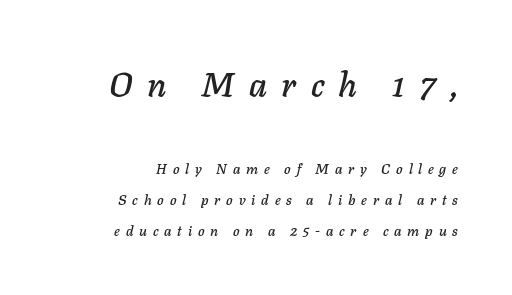
Q: Is the text italic (slanted)? A: Yes, it leans right by about 11 degrees.
Q: Is the text underlined? A: No.
Q: How is the paragraph aligned? A: Right-aligned.
Q: Is the spacing between letters normal or unusually wide? A: Unusually wide.
Q: Is the spacing between lines tight, normal or loose? A: Loose.
Q: Which block of text is set in a larger size, the first (top) or the second (bottom)? A: The first (top) one.
Q: Width (condensed, normal, or wide)? A: Normal.
Q: Stroke contrast? A: Low.
Q: x-height? A: Medium.
Q: Monospaced? A: No.
